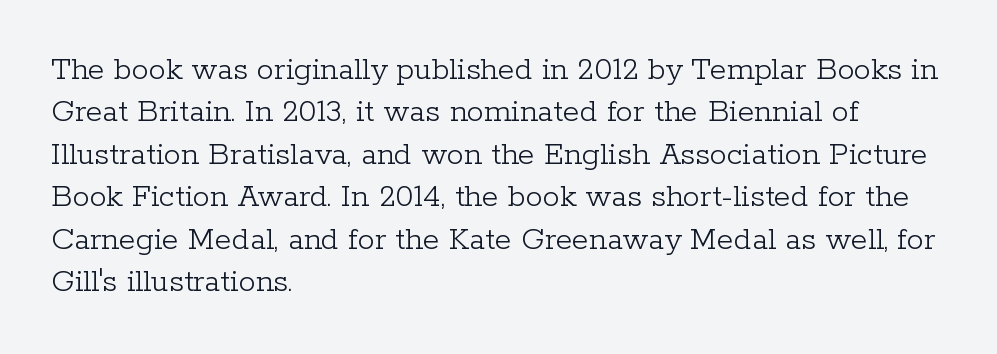
These lines sit exactly where default settings would place them. Unlike a clean sans, this face finishes its strokes with serifs. Standard letterfit; no display-style spreading of the glyphs. A clean baseline with only descenders dipping below it.
